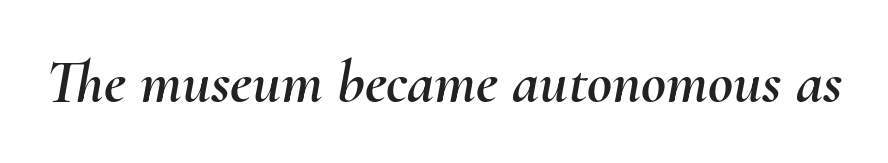
Q: Is the text italic (slanted)? A: Yes, it leans right by about 10 degrees.
Q: Is the text underlined? A: No.
Q: Is the spacing between letters normal or unusually wide? A: Normal.
Q: Width (condensed, normal, or wide)? A: Normal.
Q: Stroke contrast? A: Medium.
Q: x-height? A: Small.
Q: Monospaced? A: No.
